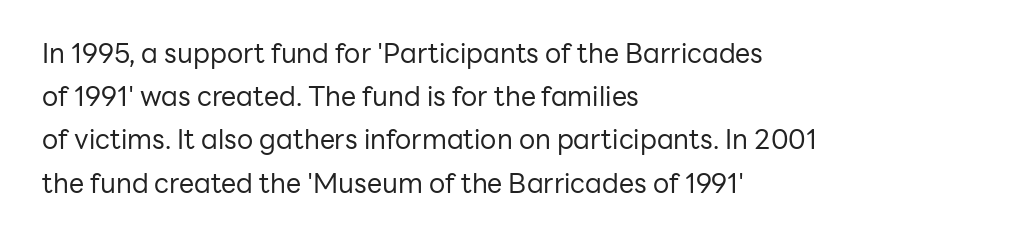
Q: Is the text bold? A: No.
Q: Is the text italic (slanted)? A: No, it is upright.
Q: Is the text underlined? A: No.
Q: How is the paragraph aligned? A: Left-aligned.
Q: Is the spacing between letters normal or unusually wide? A: Normal.
Q: Is the spacing between lines tight, normal or loose? A: Normal.
